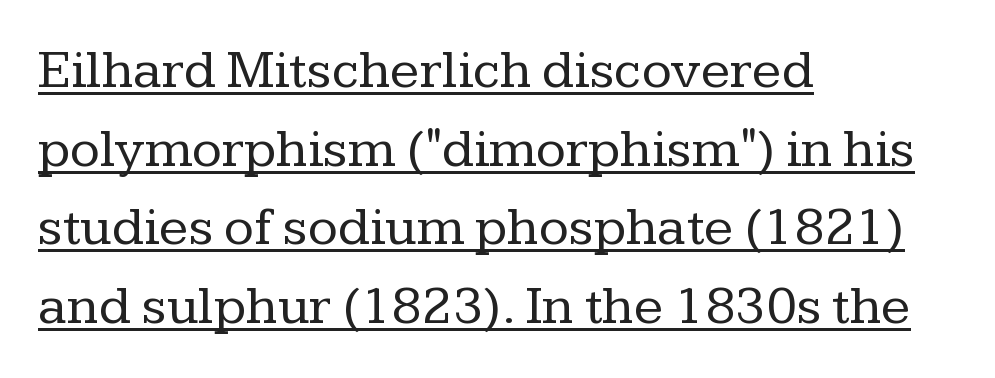
The image shows 55 px regular-weight serif type, upright; set left-aligned, normal line spacing (1.43x), normal letter spacing, underlined; low stroke contrast and a medium x-height.
